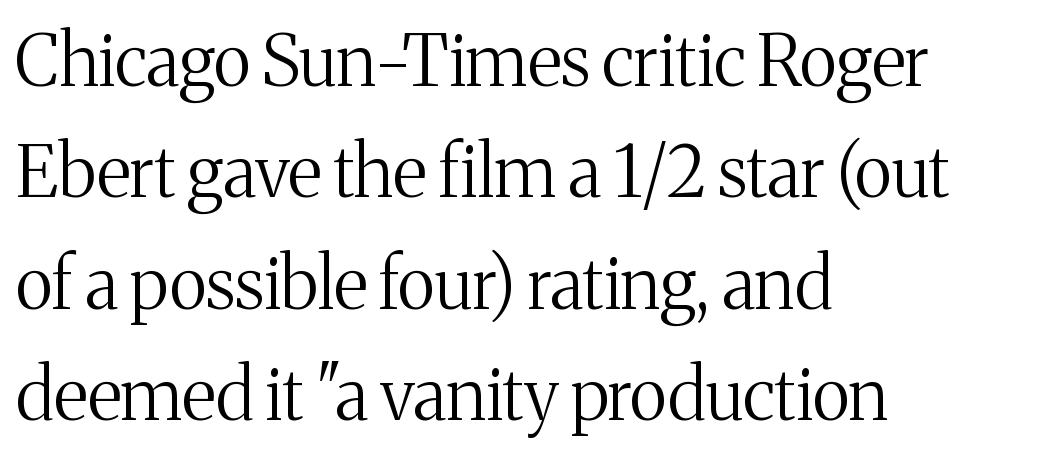
The image shows 71 px regular-weight serif type, upright; set left-aligned, normal line spacing (1.57x), normal letter spacing, not underlined; medium stroke contrast and a medium x-height.
